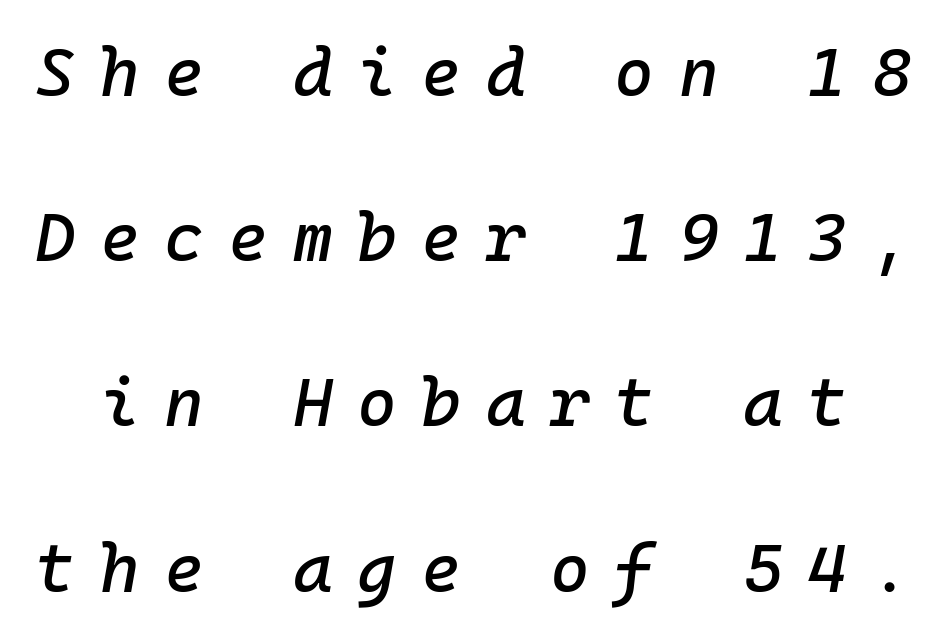
The image shows 68 px text type, italic (leaning right), monospaced; set loose line spacing (2.43x), unusually wide letter spacing (+0.36 em), not underlined; low stroke contrast and a medium x-height.
